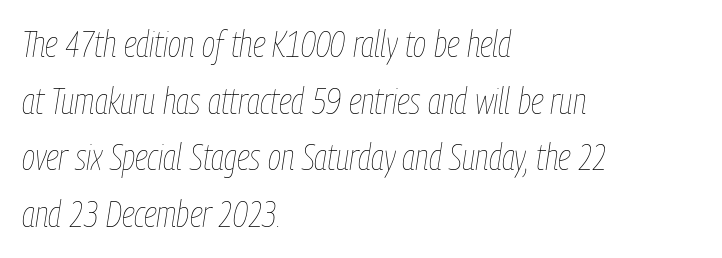
Q: Is the text bold? A: No.
Q: Is the text italic (slanted)? A: Yes, it leans right by about 9 degrees.
Q: Is the text underlined? A: No.
Q: How is the paragraph aligned? A: Left-aligned.
Q: Is the spacing between letters normal or unusually wide? A: Normal.
Q: Is the spacing between lines tight, normal or loose? A: Normal.
Q: Width (condensed, normal, or wide)? A: Condensed.
Q: Stroke contrast? A: Low.
Q: x-height? A: Medium.
Q: Monospaced? A: No.
